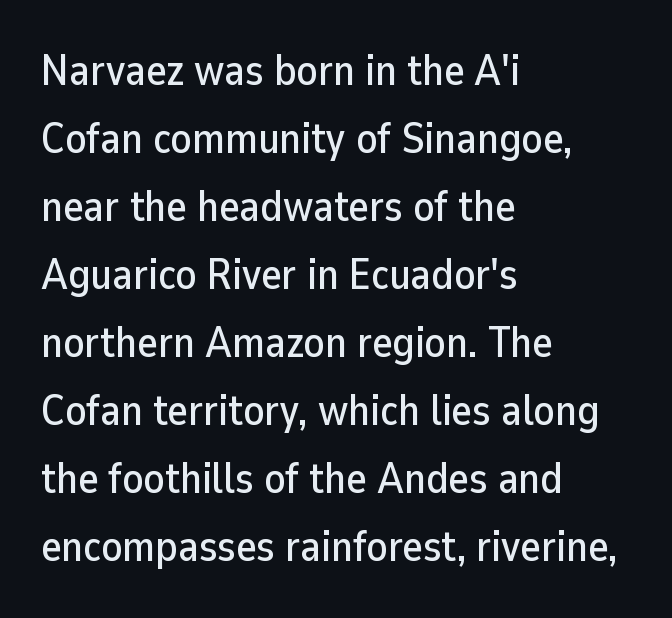
Q: Is the text italic (slanted)? A: No, it is upright.
Q: Is the typeface a serif or a sans-serif typeface? A: Sans-serif.
Q: Is the text underlined? A: No.
Q: How is the paragraph aligned? A: Left-aligned.
Q: Is the spacing between letters normal or unusually wide? A: Normal.
Q: Is the spacing between lines tight, normal or loose? A: Normal.
Q: Width (condensed, normal, or wide)? A: Normal.
Q: Stroke contrast? A: Low.
Q: x-height? A: Medium.
Q: Monospaced? A: No.
